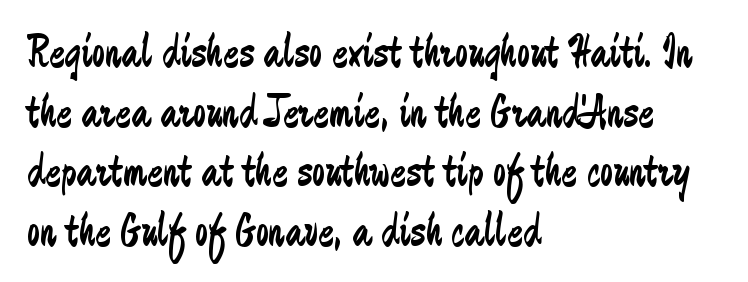
The image shows 47 px regular-weight, condensed sans-serif type; set left-aligned, normal line spacing (1.27x), normal letter spacing, not underlined; low stroke contrast and a medium x-height.
